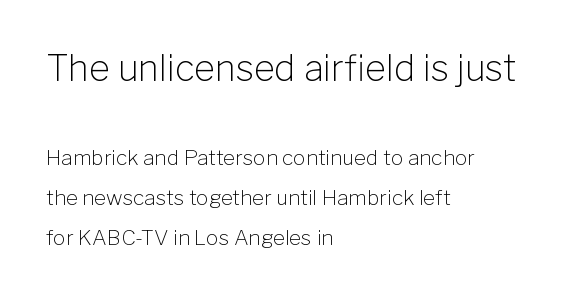
Q: Is the text bold? A: No.
Q: Is the text italic (slanted)? A: No, it is upright.
Q: Is the typeface a serif or a sans-serif typeface? A: Sans-serif.
Q: Is the text underlined? A: No.
Q: How is the paragraph aligned? A: Left-aligned.
Q: Is the spacing between letters normal or unusually wide? A: Normal.
Q: Is the spacing between lines tight, normal or loose? A: Loose.
Q: Which block of text is set in a larger size, the first (top) or the second (bottom)? A: The first (top) one.
Q: Width (condensed, normal, or wide)? A: Normal.
Q: Stroke contrast? A: Low.
Q: x-height? A: Medium.
Q: Monospaced? A: No.
